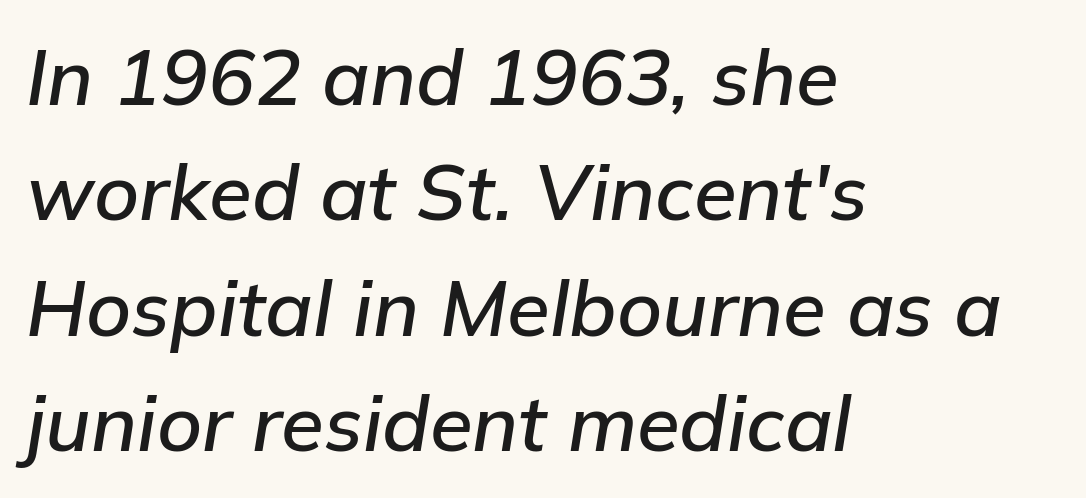
The image shows 78 px text type, italic (leaning right); set left-aligned, normal line spacing (1.48x), normal letter spacing, not underlined; low stroke contrast and a medium x-height.
